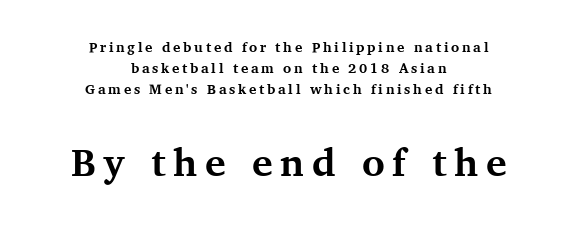
Quick note: interline space is typical. The rendering uses natural spacing where letterforms have individual widths. No italicization has been applied; the sample stays upright. The passage shown is not underscored anywhere. Serif or sans? Serif — the stroke terminals have little feet. Note: smaller setting up top, larger setting below.
